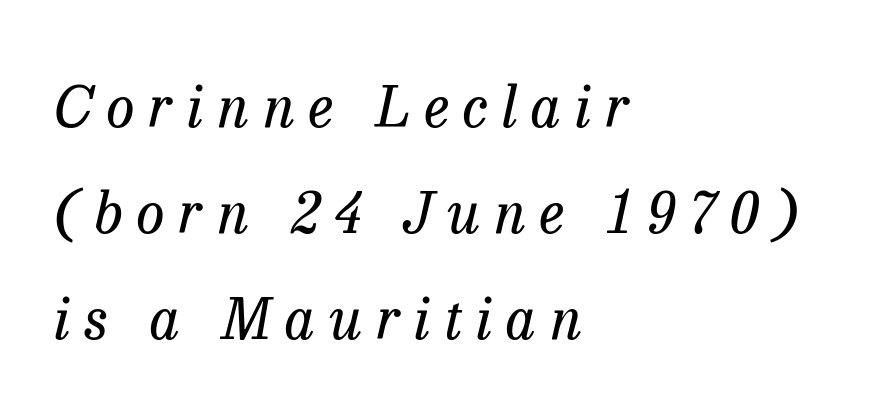
{"serif": "yes", "italic": "yes", "lean": "right", "slant_degrees": 13, "bold": "no", "weight": "regular", "width": "normal", "stroke_contrast": "low", "x_height": "medium", "monospaced": "no", "underline": "no", "align": "left", "line_spacing_ratio": 1.86, "letter_spacing": "wide", "letter_spacing_em": 0.25, "glyph_px": 57}
